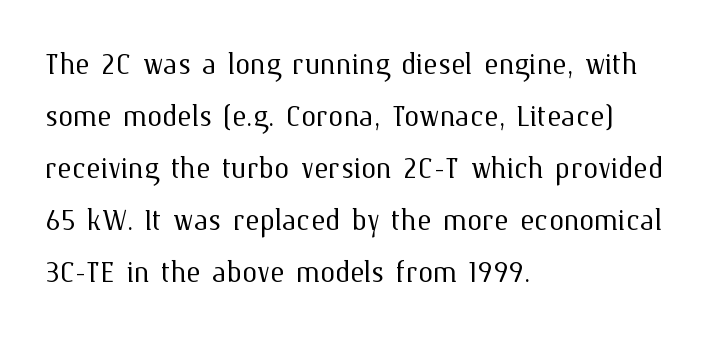
Summary of weight: not heavy and not bold. Interline gaps are of average width in this sample. These lines are rendered in a variable-pitch font. Glance below the letters and you will spot only blank space. Italic: no, the glyphs are upright roman.
